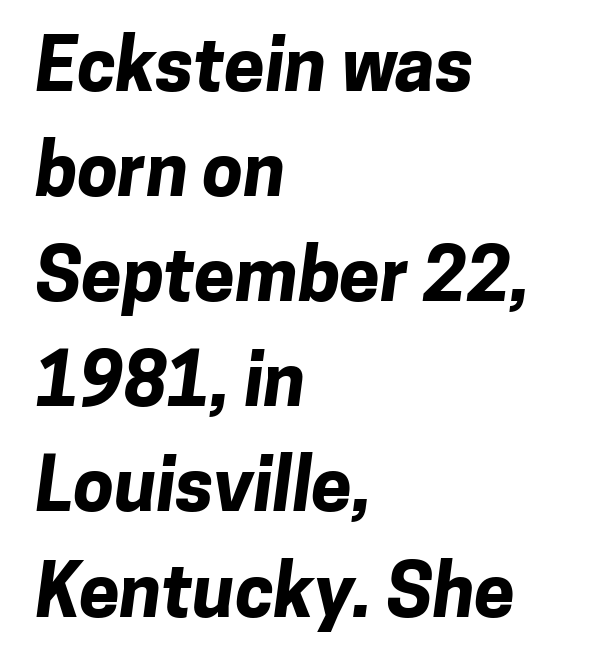
Q: Is the text bold? A: Yes.
Q: Is the typeface a serif or a sans-serif typeface? A: Sans-serif.
Q: Is the text underlined? A: No.
Q: How is the paragraph aligned? A: Left-aligned.
Q: Is the spacing between letters normal or unusually wide? A: Normal.
Q: Is the spacing between lines tight, normal or loose? A: Normal.
Q: Width (condensed, normal, or wide)? A: Normal.
Q: Stroke contrast? A: Low.
Q: x-height? A: Medium.
Q: Monospaced? A: No.
